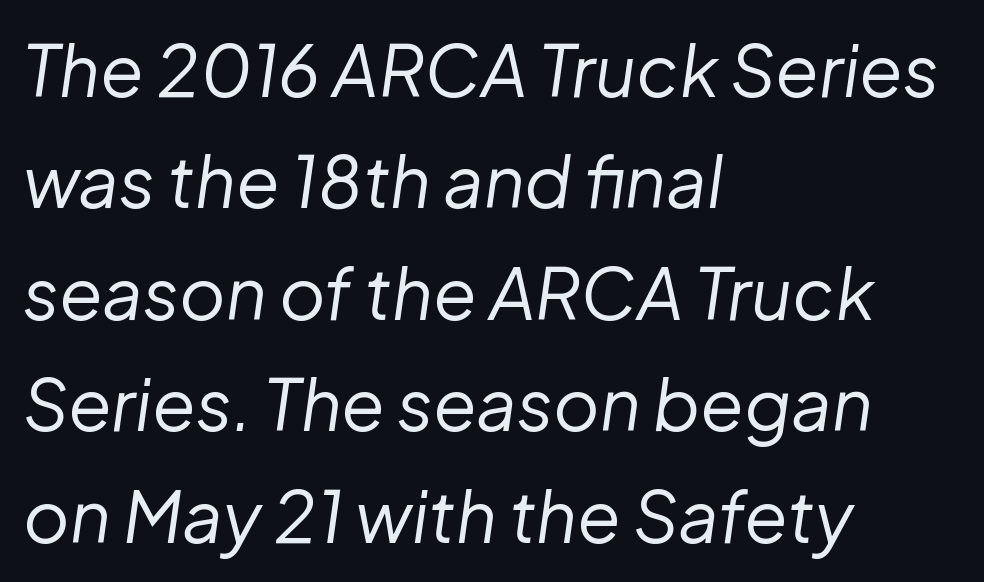
Visually the block forms a straight wall on the left and a jagged coastline on the right. The horizontal fit of the characters is conventional and even. Line spacing here is normal. This rendering features lettering with no underline.
